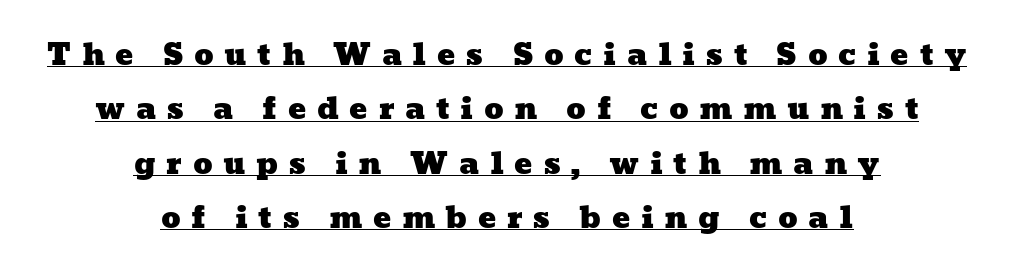
The image shows 30 px wide type; set centered, line spacing 1.81x, unusually wide letter spacing (+0.35 em), underlined; low stroke contrast and a medium x-height.
